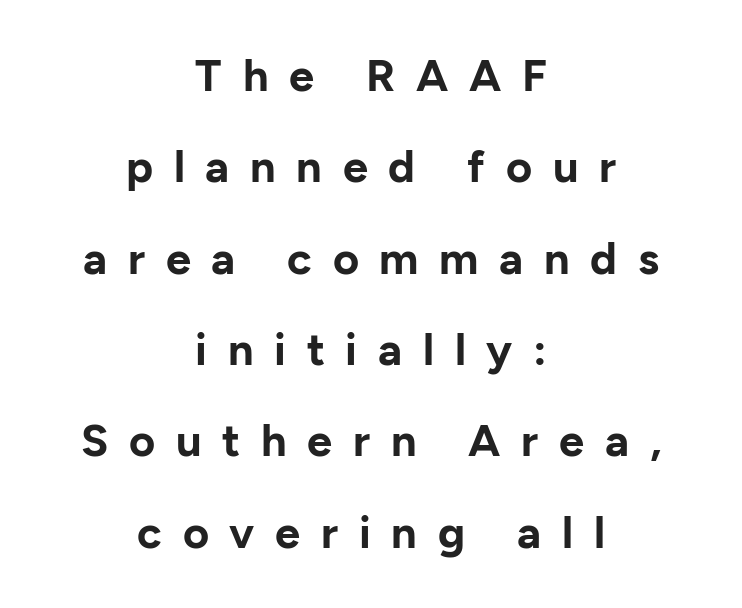
Plain, unruled lines of type. Baseline-to-baseline distance is far greater than the letter height. Horizontally, the lines are justified to the midpoint only. This is the regular roman posture of the typeface. Note: no serifs on the glyphs. Spacing verdict: proportional, widths tailored to each character.
